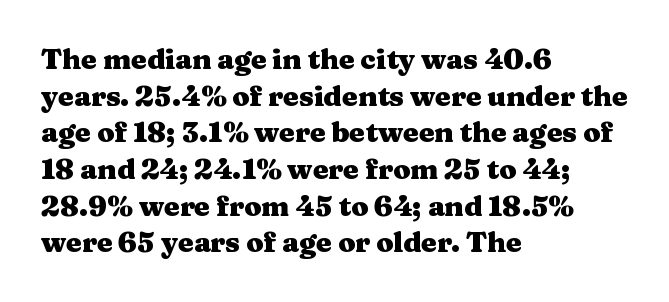
{"serif": "yes", "italic": "no", "bold": "yes", "weight": "heavy", "width": "wide", "stroke_contrast": "medium", "x_height": "medium", "monospaced": "no", "underline": "no", "align": "left", "line_spacing": "normal", "line_spacing_ratio": 1.31, "letter_spacing": "normal", "letter_spacing_em": 0.0, "glyph_px": 28}
